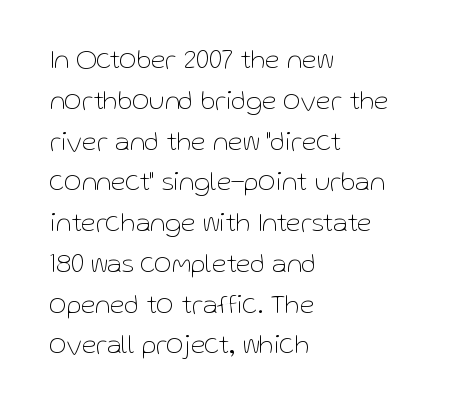
Q: Is the text bold? A: No.
Q: Is the text italic (slanted)? A: No, it is upright.
Q: Is the text underlined? A: No.
Q: How is the paragraph aligned? A: Left-aligned.
Q: Is the spacing between letters normal or unusually wide? A: Normal.
Q: Is the spacing between lines tight, normal or loose? A: Normal.
